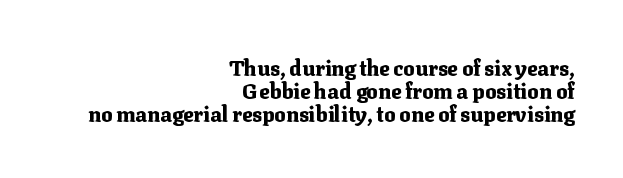
Q: Is the text bold? A: Yes.
Q: Is the text italic (slanted)? A: No, it is upright.
Q: Is the text underlined? A: No.
Q: How is the paragraph aligned? A: Right-aligned.
Q: Is the spacing between letters normal or unusually wide? A: Normal.
Q: Is the spacing between lines tight, normal or loose? A: Tight.
